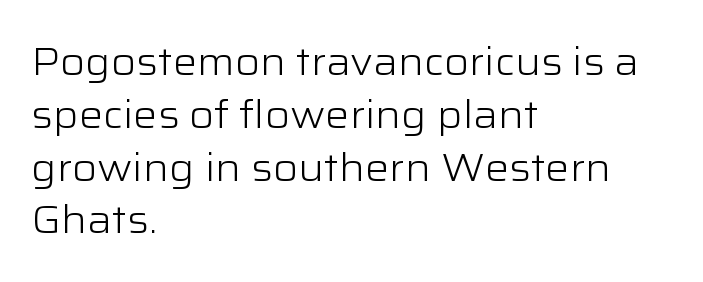
The words here are not underlined. Vertically, the passage feels balanced, rows spaced as you'd expect. The typesetter chose a ragged-right arrangement here. Quick note: not italic, upright.
